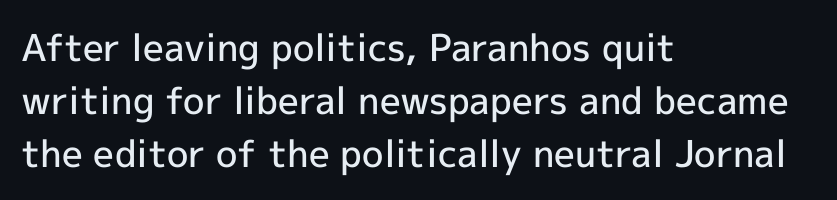
The image shows 37 px semibold sans-serif type, upright; set left-aligned, normal line spacing (1.43x), normal letter spacing, not underlined; a medium x-height.
